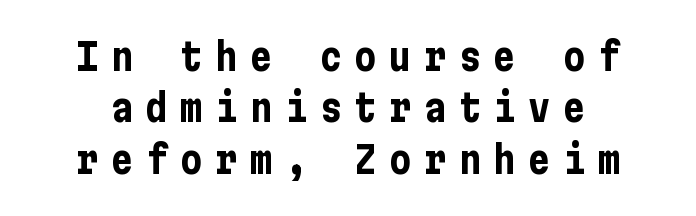
Q: Is the text bold? A: Yes.
Q: Is the text italic (slanted)? A: No, it is upright.
Q: Is the typeface a serif or a sans-serif typeface? A: Sans-serif.
Q: Is the text underlined? A: No.
Q: Is the spacing between letters normal or unusually wide? A: Unusually wide.
Q: Is the spacing between lines tight, normal or loose? A: Normal.
Q: Width (condensed, normal, or wide)? A: Condensed.
Q: Stroke contrast? A: Low.
Q: x-height? A: Medium.
